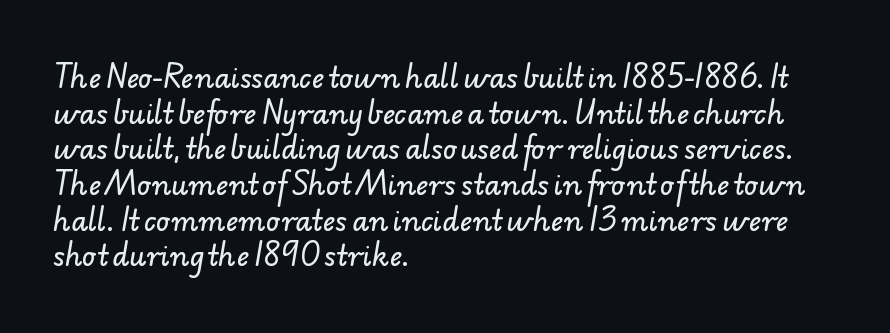
{"underline": "no", "align": "left", "line_spacing": "normal", "line_spacing_ratio": 1.32, "letter_spacing": "normal", "letter_spacing_em": 0.0, "glyph_px": 27}
